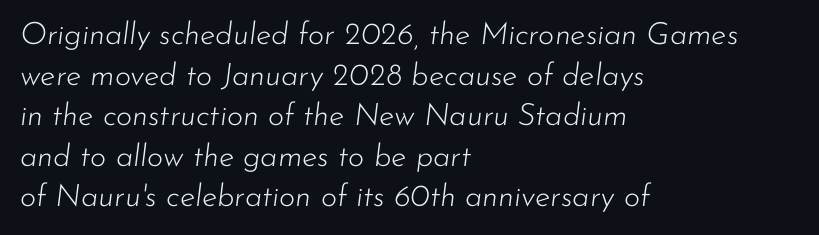
Character widths vary here, with narrow letters taking less room than wide ones. Does extra space separate the letters? No, they use regular spacing. Is there much room between lines? A standard amount, neither cramped nor airy. Each stroke keeps to a modest, everyday thickness or less. Just letters on the line, the space beneath them empty. Line starts are locked; line ends wander.
